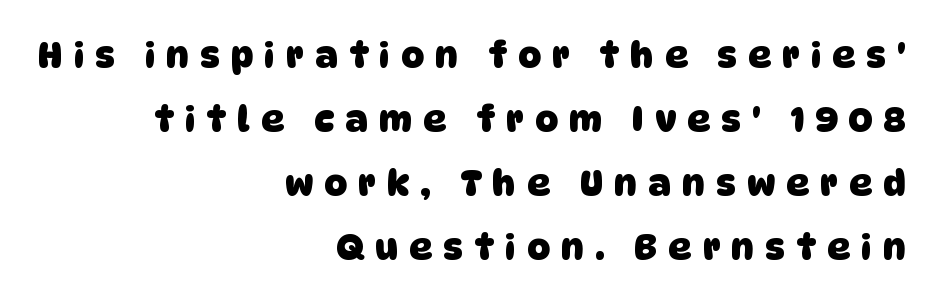
Q: Is the text bold? A: Yes.
Q: Is the typeface a serif or a sans-serif typeface? A: Sans-serif.
Q: Is the text underlined? A: No.
Q: How is the paragraph aligned? A: Right-aligned.
Q: Is the spacing between letters normal or unusually wide? A: Unusually wide.
Q: Width (condensed, normal, or wide)? A: Normal.
Q: Stroke contrast? A: Low.
Q: x-height? A: Large.
Q: Monospaced? A: No.
